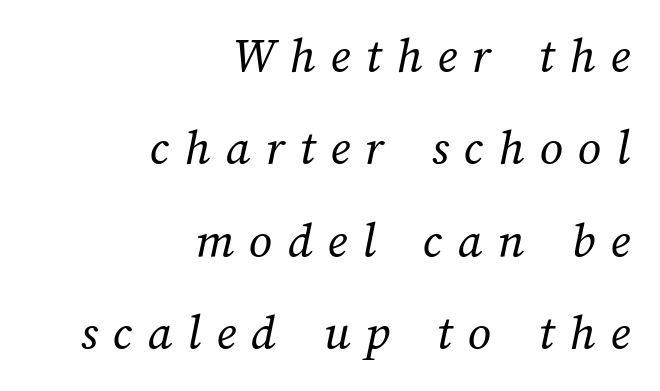
{"bold": "no", "weight": "regular", "width": "normal", "stroke_contrast": "medium", "x_height": "medium", "monospaced": "no", "underline": "no", "align": "right", "line_spacing_ratio": 1.81, "letter_spacing": "wide", "letter_spacing_em": 0.3, "glyph_px": 51}
